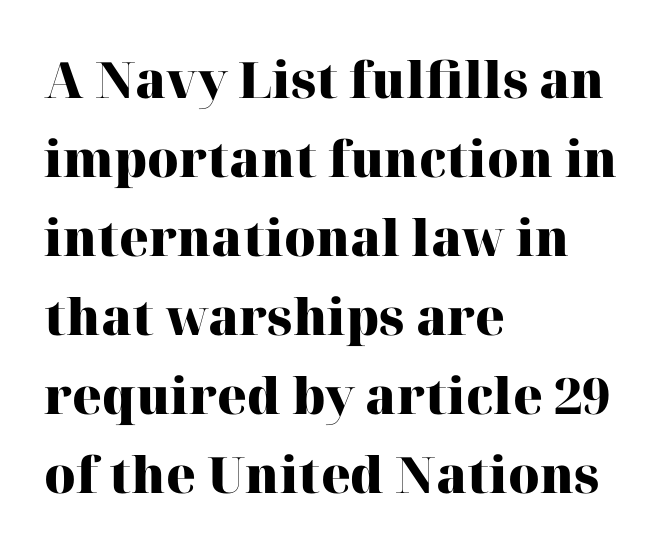
Q: Is the text bold? A: Yes.
Q: Is the text italic (slanted)? A: No, it is upright.
Q: Is the typeface a serif or a sans-serif typeface? A: Serif.
Q: Is the text underlined? A: No.
Q: How is the paragraph aligned? A: Left-aligned.
Q: Is the spacing between letters normal or unusually wide? A: Normal.
Q: Is the spacing between lines tight, normal or loose? A: Normal.
Q: Width (condensed, normal, or wide)? A: Normal.
Q: Stroke contrast? A: High.
Q: x-height? A: Medium.
Q: Monospaced? A: No.
